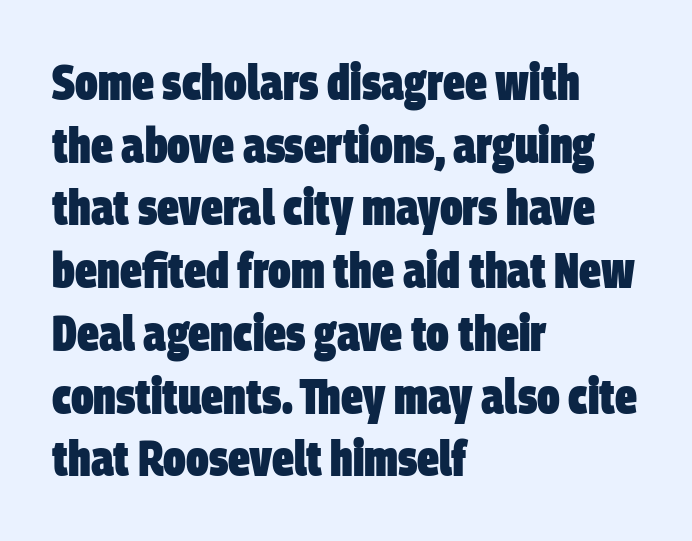
This sample has the flowing, uneven cadence of proportional lettering. Has an underline been added? It has not. Is the block centered? No — it sits flush against the left margin. The lines sit at an ordinary, default distance from one another. How are the letters spaced? Ordinarily, with no added tracking.
